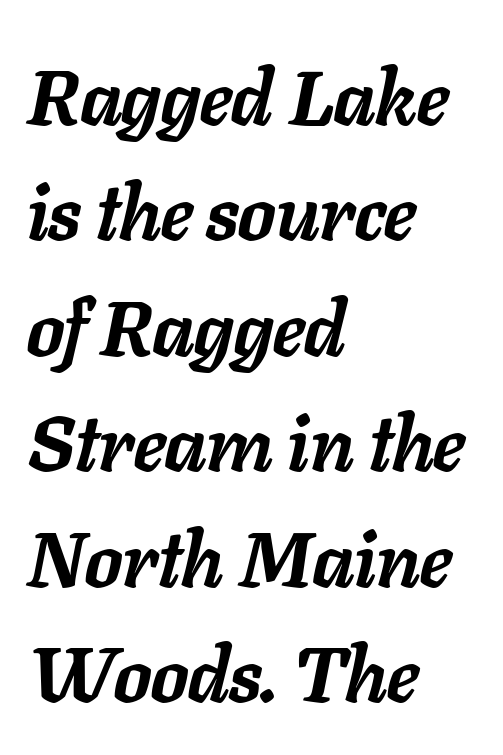
In terms of weight, the rendering is a true, heavy bold. The area under the type is left untouched. Horizontal bands of white between lines are of average thickness. Each letter keeps its own natural width here, so spacing adapts to shape. What stands out about the letter spacing? Nothing — it is the standard amount. Notice how the stems are inclined rather than vertical — that's the hallmark of italics.
